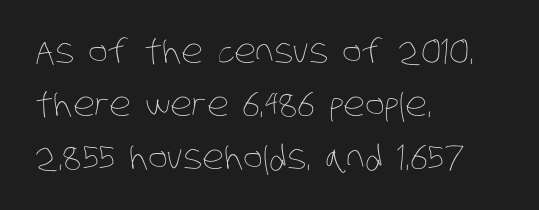
{"bold": "no", "weight": "thin", "width": "condensed", "stroke_contrast": "low", "x_height": "large", "monospaced": "no", "underline": "no", "align": "left", "line_spacing": "normal", "line_spacing_ratio": 1.6, "letter_spacing": "normal", "letter_spacing_em": 0.0, "glyph_px": 33}
